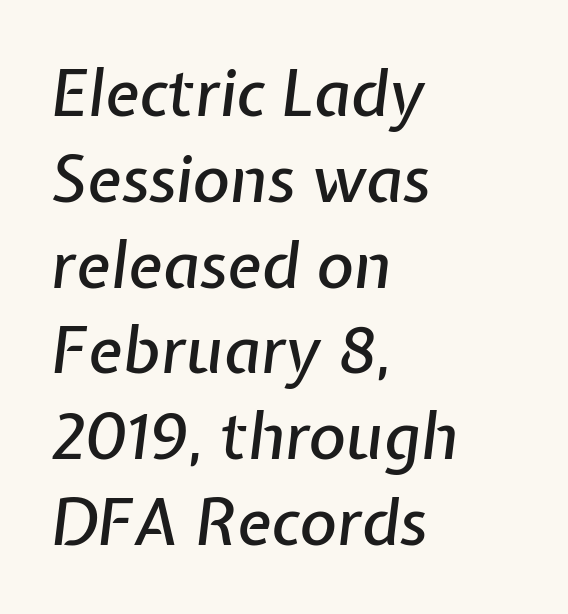
The image shows 64 px text type, italic (leaning right); set left-aligned, normal line spacing (1.34x), normal letter spacing, not underlined; low stroke contrast and a medium x-height.
